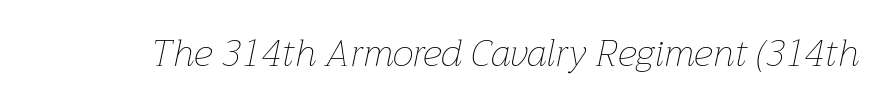
{"italic": "yes", "lean": "right", "slant_degrees": 12, "bold": "no", "weight": "thin", "width": "normal", "stroke_contrast": "low", "x_height": "medium", "monospaced": "no", "underline": "no", "letter_spacing": "normal", "letter_spacing_em": 0.0, "glyph_px": 38}
